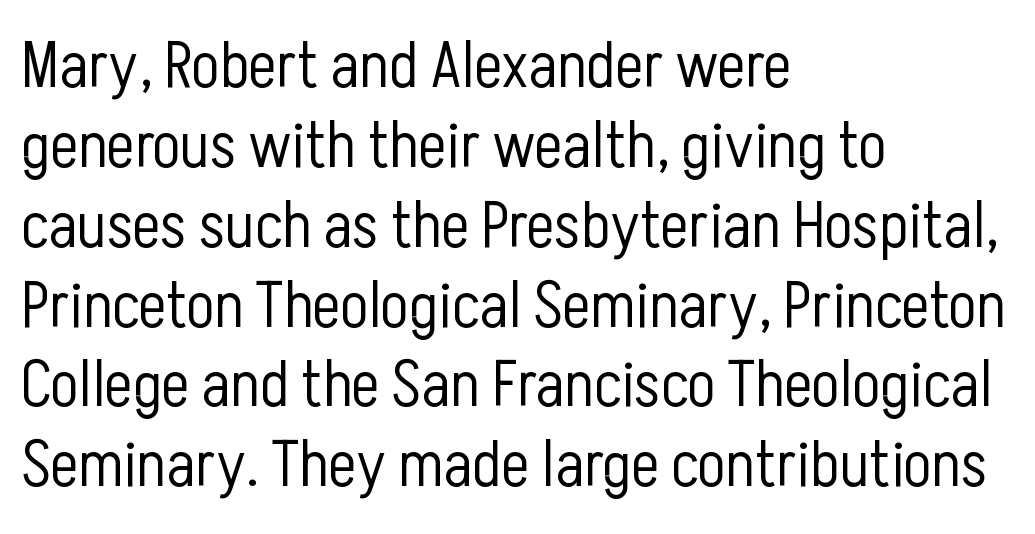
{"serif": "no", "italic": "no", "bold": "no", "weight": "light", "width": "condensed", "stroke_contrast": "low", "x_height": "medium", "monospaced": "no", "underline": "no", "align": "left", "line_spacing_ratio": 1.21, "letter_spacing": "normal", "letter_spacing_em": 0.0, "glyph_px": 66}
